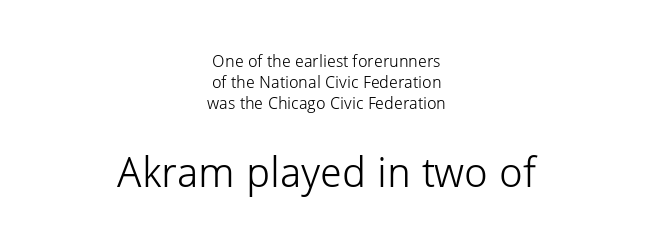
The image shows 42 px light sans-serif type, upright; set centered, line spacing 1.24x, normal letter spacing, not underlined; the second (bottom) block is 2.47x larger; low stroke contrast and a medium x-height.
